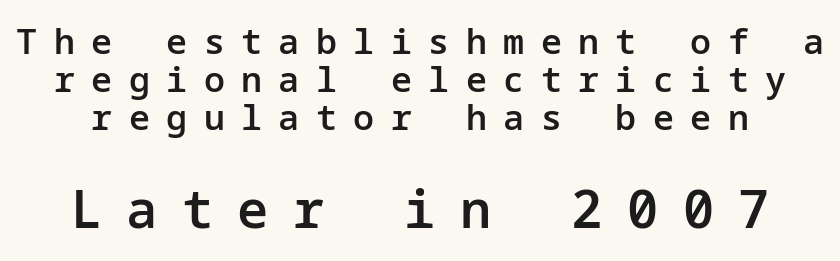
Visually, the bottom section dominates because its glyphs are scaled up. No italicization has been applied; the sample stays upright. Classification — sans serif. Between one letter and the next there's a generous, obvious gap. This sample trades vertical openness for compactness between lines.
